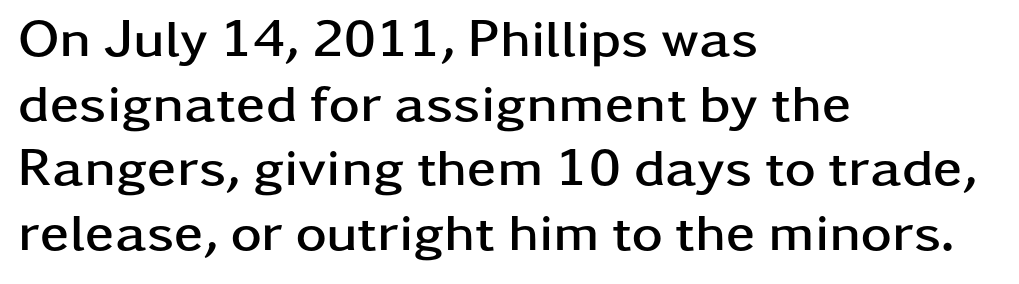
Q: Is the text bold? A: Yes.
Q: Is the text italic (slanted)? A: No, it is upright.
Q: Is the typeface a serif or a sans-serif typeface? A: Sans-serif.
Q: Is the text underlined? A: No.
Q: How is the paragraph aligned? A: Left-aligned.
Q: Is the spacing between letters normal or unusually wide? A: Normal.
Q: Width (condensed, normal, or wide)? A: Wide.
Q: Stroke contrast? A: Low.
Q: x-height? A: Medium.
Q: Monospaced? A: No.
